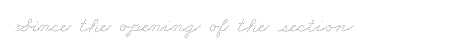
{"bold": "no", "underline": "no", "letter_spacing": "normal", "letter_spacing_em": 0.0, "glyph_px": 23}
